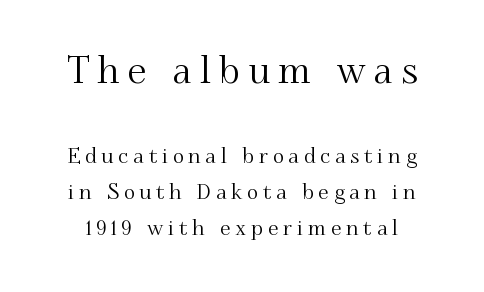
The rendering uses natural spacing where letterforms have individual widths. The rendering shrinks the type as you move from the upper chunk to the lower. Each letter's strokes conclude with small projecting serifs. A typesetter would mark this as roman, not italic.
